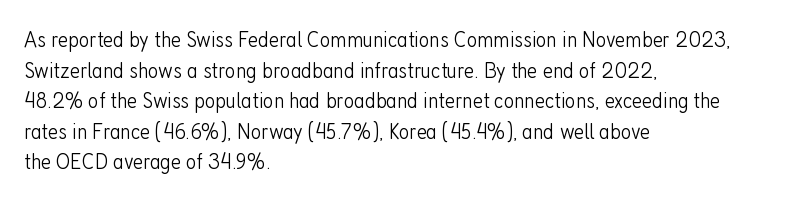
Vertical spacing — default. The text block is weighted toward the left margin, trailing off unevenly rightward. The baseline area is clear. These lines keep a tight, regular rhythm from letter to letter. No extra ink here — the face is not bold.
